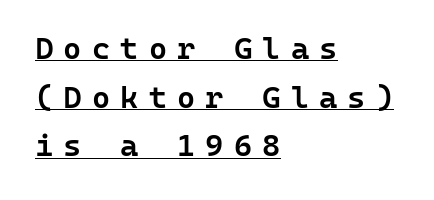
The image shows 31 px semibold sans-serif type, upright, monospaced; set left-aligned, normal line spacing (1.57x), unusually wide letter spacing (+0.33 em), underlined; low stroke contrast and a medium x-height.
